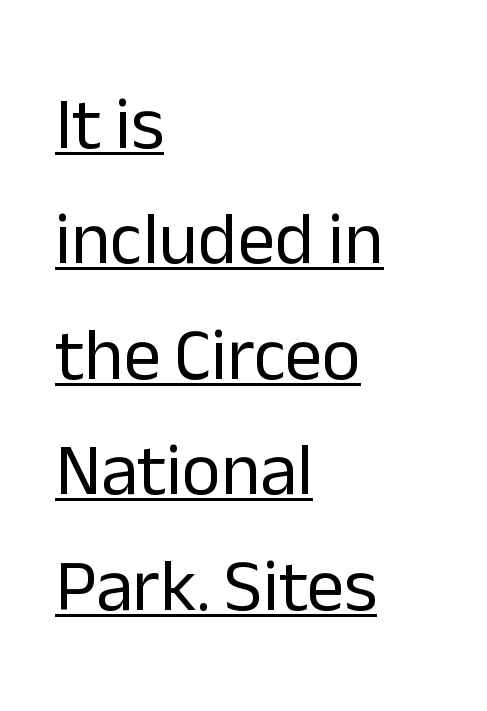
Q: Is the text bold? A: No.
Q: Is the text italic (slanted)? A: No, it is upright.
Q: Is the typeface a serif or a sans-serif typeface? A: Sans-serif.
Q: Is the text underlined? A: Yes.
Q: How is the paragraph aligned? A: Left-aligned.
Q: Is the spacing between letters normal or unusually wide? A: Normal.
Q: Is the spacing between lines tight, normal or loose? A: Normal.
Q: Width (condensed, normal, or wide)? A: Normal.
Q: Stroke contrast? A: Low.
Q: x-height? A: Medium.
Q: Monospaced? A: No.
